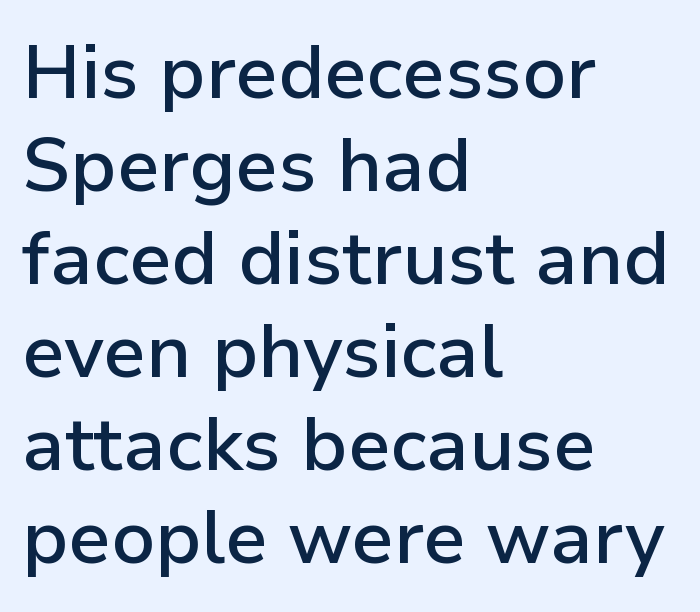
Character widths vary here, with narrow letters taking less room than wide ones. I'd call this a sans setting — the letters go barefoot. The face used here is rendered with its standard letterfit. Characters remain perfectly vertical along every line.
